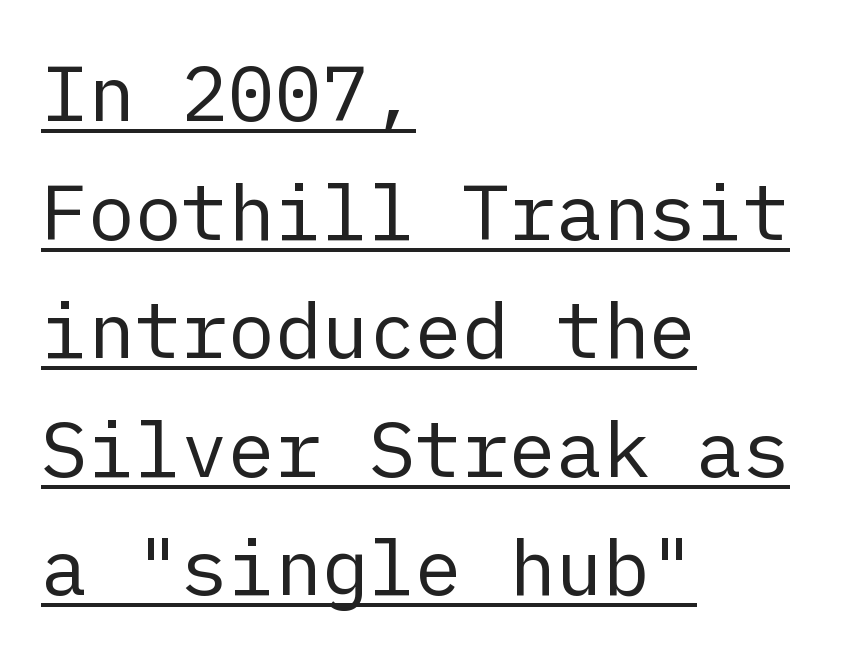
Q: Is the text bold? A: No.
Q: Is the text italic (slanted)? A: No, it is upright.
Q: Is the typeface a serif or a sans-serif typeface? A: Sans-serif.
Q: Is the text underlined? A: Yes.
Q: How is the paragraph aligned? A: Left-aligned.
Q: Is the spacing between letters normal or unusually wide? A: Normal.
Q: Is the spacing between lines tight, normal or loose? A: Normal.
Q: Width (condensed, normal, or wide)? A: Normal.
Q: Stroke contrast? A: Low.
Q: x-height? A: Medium.
